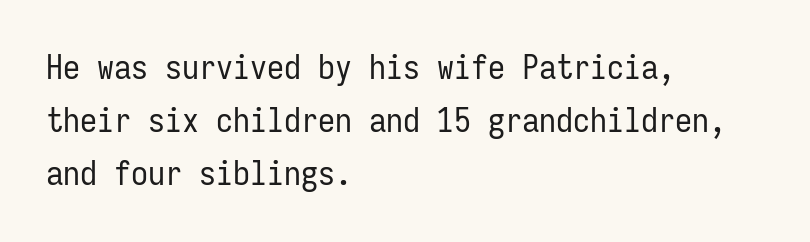
Q: Is the text bold? A: No.
Q: Is the text italic (slanted)? A: No, it is upright.
Q: Is the typeface a serif or a sans-serif typeface? A: Sans-serif.
Q: Is the text underlined? A: No.
Q: How is the paragraph aligned? A: Left-aligned.
Q: Is the spacing between letters normal or unusually wide? A: Normal.
Q: Is the spacing between lines tight, normal or loose? A: Normal.
Q: Width (condensed, normal, or wide)? A: Condensed.
Q: Stroke contrast? A: Low.
Q: x-height? A: Medium.
Q: Monospaced? A: Yes.
